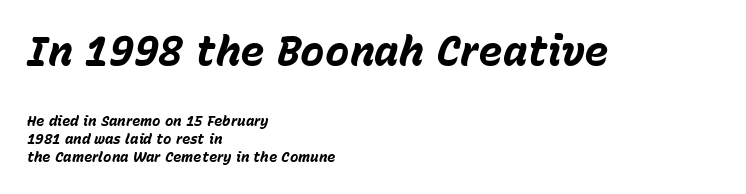
The image shows 41 px bold type, italic (leaning right); set left-aligned, normal line spacing (1.28x), normal letter spacing, not underlined; the first (top) block is 2.93x larger; low stroke contrast and a medium x-height.
